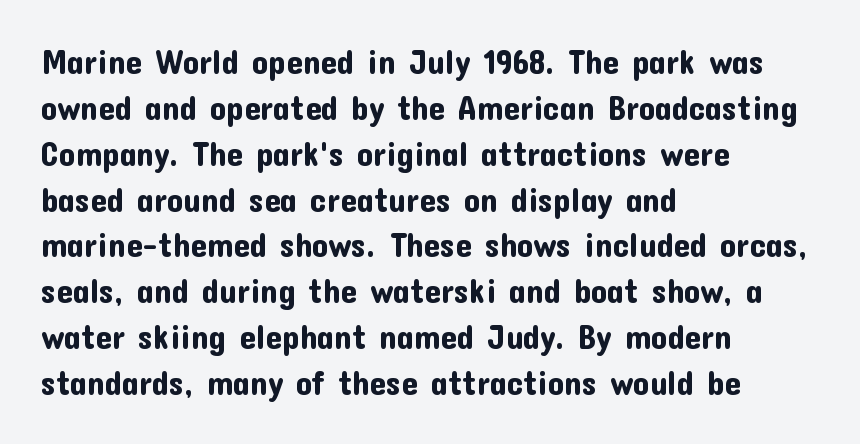
Q: Is the text italic (slanted)? A: No, it is upright.
Q: Is the typeface a serif or a sans-serif typeface? A: Sans-serif.
Q: Is the text underlined? A: No.
Q: How is the paragraph aligned? A: Left-aligned.
Q: Is the spacing between letters normal or unusually wide? A: Normal.
Q: Is the spacing between lines tight, normal or loose? A: Normal.
Q: Width (condensed, normal, or wide)? A: Normal.
Q: Stroke contrast? A: Low.
Q: x-height? A: Medium.
Q: Monospaced? A: No.
